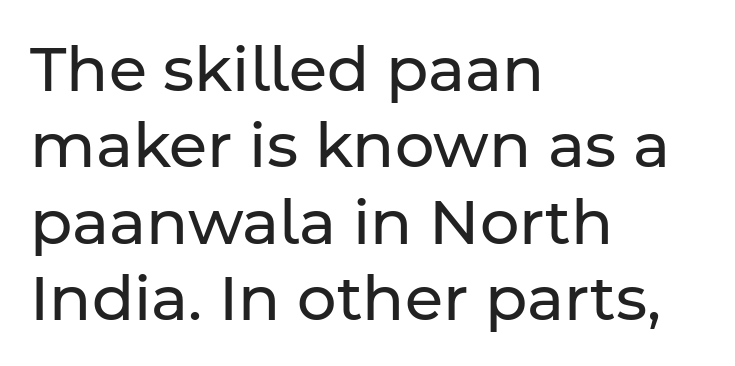
Leftover space on each line is placed entirely after the last word. The passage shown is typed in a proportional face where columns would drift. Rule under the text: the space is simply empty. This is roman type, the default non-slanted kind. The rendering keeps characters at their native spacing.
